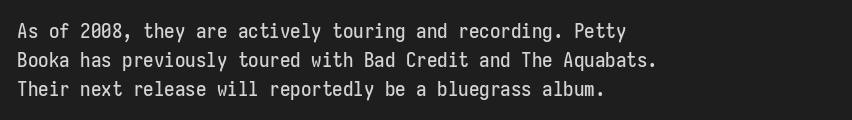
{"italic": "no", "underline": "no", "align": "left", "line_spacing": "normal", "line_spacing_ratio": 1.39, "letter_spacing": "normal", "letter_spacing_em": 0.0, "glyph_px": 21}
